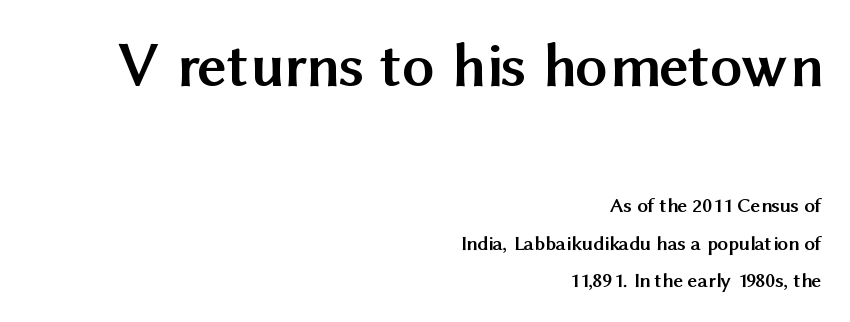
The image shows 64 px semibold sans-serif type, upright; set right-aligned, line spacing 1.77x, normal letter spacing, not underlined; the first (top) block is 3.05x larger; medium stroke contrast and a medium x-height.
